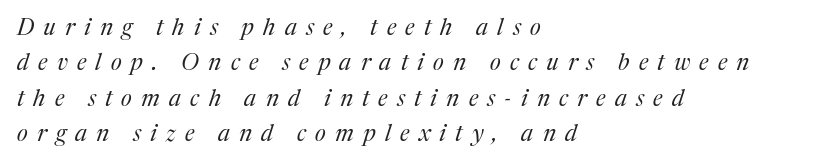
{"italic": "yes", "lean": "right", "slant_degrees": 17, "bold": "no", "underline": "no", "align": "left", "line_spacing": "normal", "line_spacing_ratio": 1.54, "letter_spacing": "wide", "letter_spacing_em": 0.4, "glyph_px": 23}
